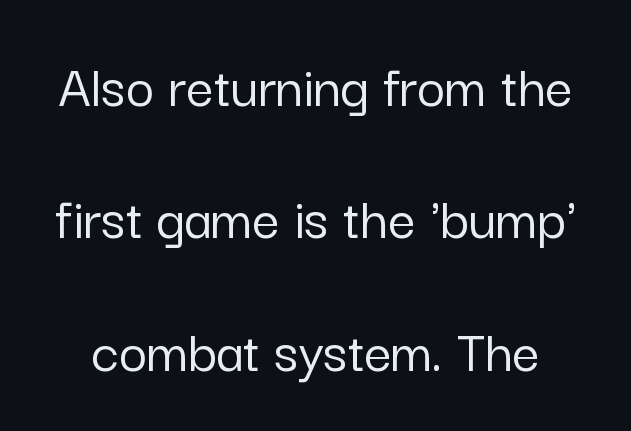
Q: Is the text italic (slanted)? A: No, it is upright.
Q: Is the typeface a serif or a sans-serif typeface? A: Sans-serif.
Q: Is the text underlined? A: No.
Q: Is the spacing between letters normal or unusually wide? A: Normal.
Q: Is the spacing between lines tight, normal or loose? A: Loose.
Q: Width (condensed, normal, or wide)? A: Normal.
Q: Stroke contrast? A: Low.
Q: x-height? A: Medium.
Q: Monospaced? A: No.
